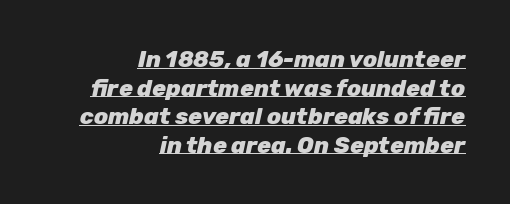
The sample's only ornament is a line tracing under the words. What stands out about the letter spacing? Nothing — it is the standard amount. The strokes are fattened all the way to bold. Tall strokes in this sample are angled rather than plumb.
